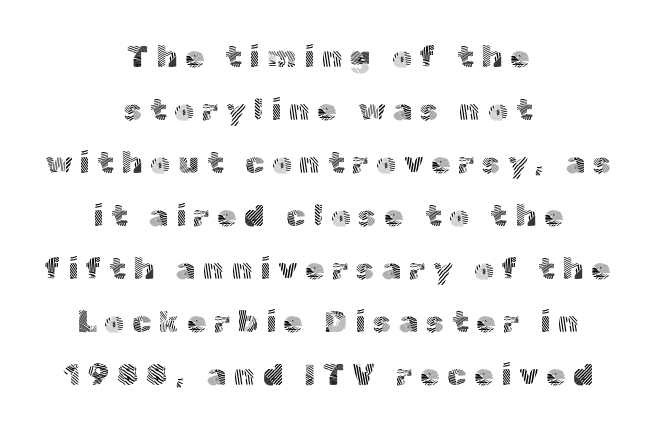
{"serif": "no", "italic": "no", "bold": "no", "weight": "light", "width": "normal", "x_height": "medium", "monospaced": "no", "underline": "no", "align": "center", "line_spacing_ratio": 1.71, "letter_spacing": "wide", "letter_spacing_em": 0.25, "glyph_px": 31}
